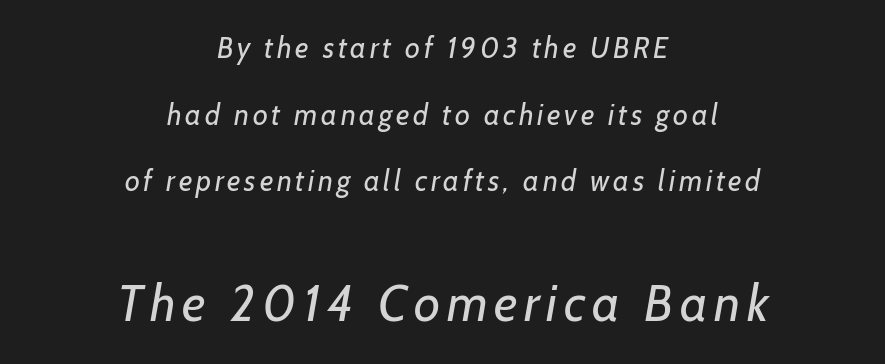
Larger block? The one below; the one above is distinctly smaller. The designer dialed line spacing up above the default. The area under the type is left untouched. Here the designer chose a conventional face with non-uniform glyph widths.
